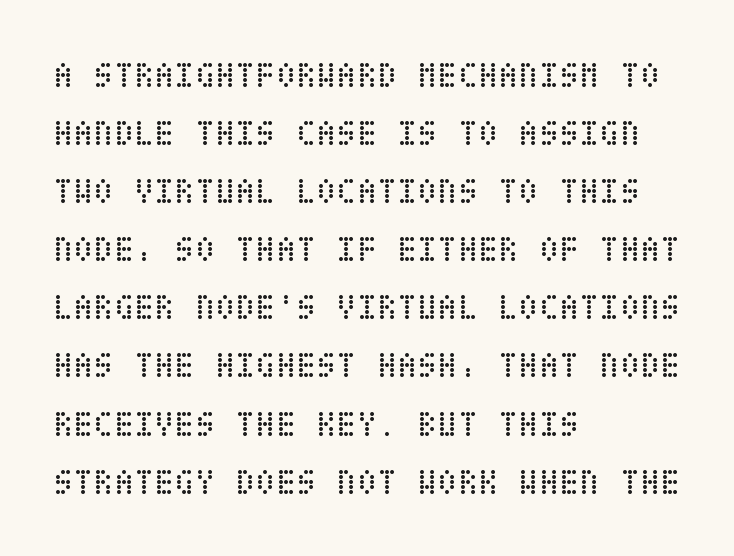
The image shows 37 px regular-weight, condensed type, upright; set left-aligned, normal line spacing (1.57x), normal letter spacing, not underlined; low stroke contrast and a large x-height.
